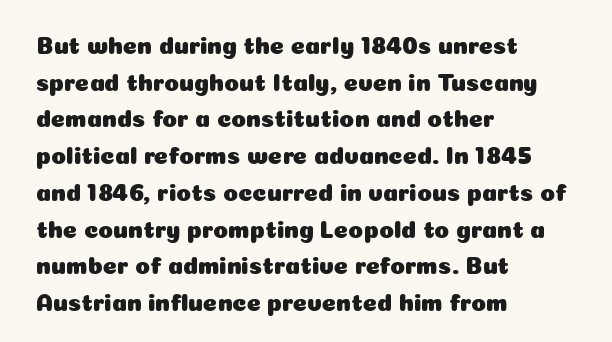
The image shows 24 px text type, upright; set left-aligned, normal line spacing (1.53x), normal letter spacing, not underlined.
